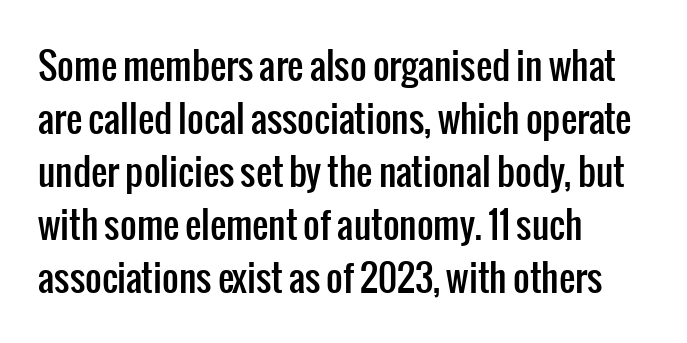
{"serif": "no", "italic": "no", "width": "condensed", "stroke_contrast": "low", "x_height": "medium", "monospaced": "no", "underline": "no", "align": "left", "line_spacing": "normal", "line_spacing_ratio": 1.47, "letter_spacing": "normal", "letter_spacing_em": 0.0, "glyph_px": 36}
